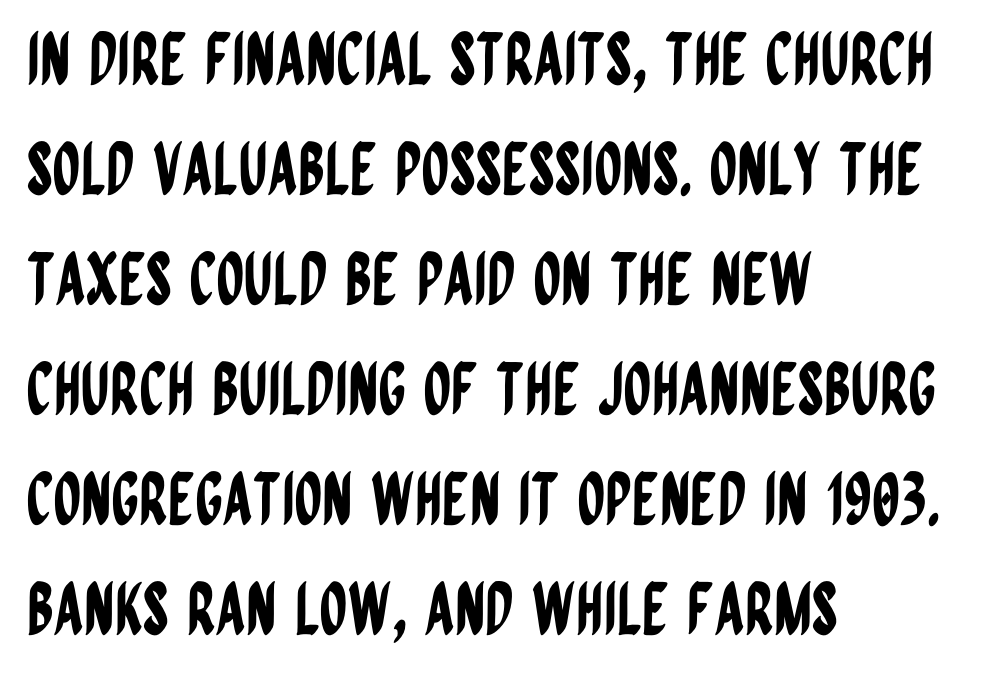
{"serif": "no", "italic": "no", "width": "condensed", "stroke_contrast": "low", "x_height": "large", "monospaced": "no", "underline": "no", "align": "left", "line_spacing": "normal", "line_spacing_ratio": 1.55, "letter_spacing": "normal", "letter_spacing_em": 0.0, "glyph_px": 71}
